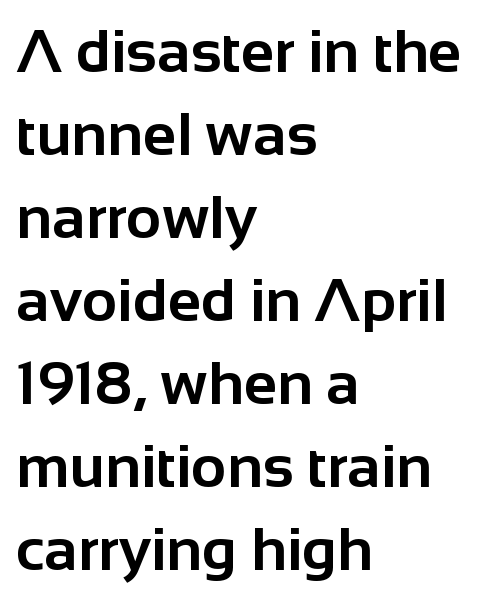
The image shows 61 px bold sans-serif type, upright; set left-aligned, normal line spacing (1.36x), normal letter spacing, not underlined; low stroke contrast and a medium x-height.
